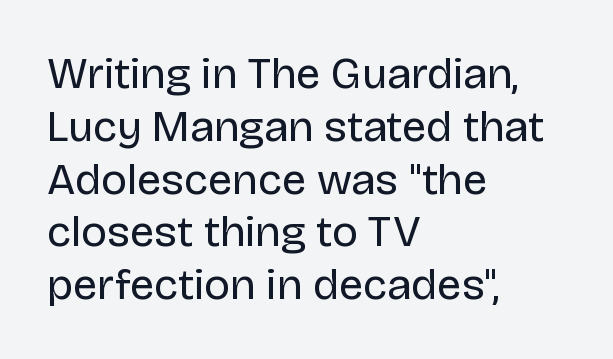
Short note: letters normally spaced. Unlike a traditional serif, this face leaves its strokes unadorned. Weight class: somewhere from thin through regular. Each row of text sits above clean, open space. Each letter keeps its own natural width here, so spacing adapts to shape. The passage is arranged the way most books set body copy — flush left.
